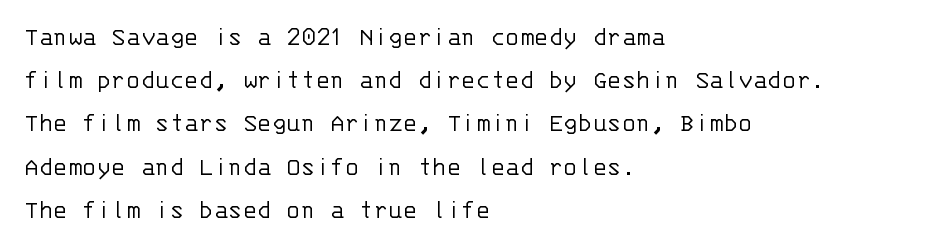
Q: Is the text bold? A: No.
Q: Is the text italic (slanted)? A: No, it is upright.
Q: Is the text underlined? A: No.
Q: How is the paragraph aligned? A: Left-aligned.
Q: Is the spacing between letters normal or unusually wide? A: Normal.
Q: Is the spacing between lines tight, normal or loose? A: Normal.
